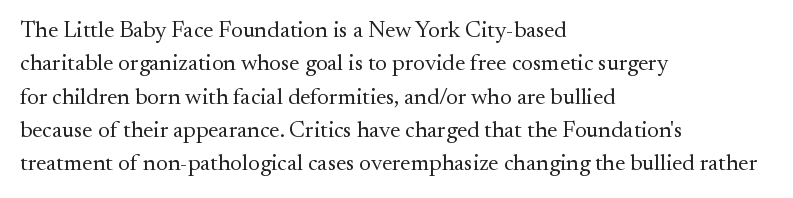
{"italic": "no", "bold": "no", "underline": "no", "align": "left", "line_spacing": "normal", "line_spacing_ratio": 1.45, "letter_spacing": "normal", "letter_spacing_em": 0.0, "glyph_px": 23}
